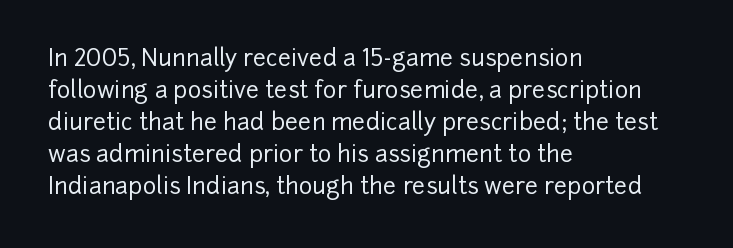
The image shows 23 px text type, upright; set left-aligned, normal line spacing (1.39x), normal letter spacing, not underlined.
